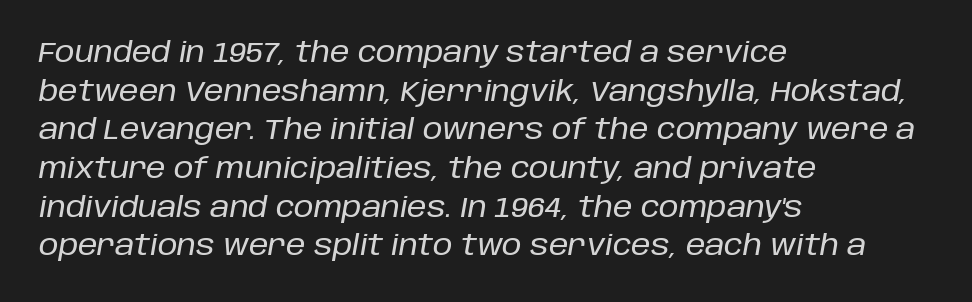
Q: Is the text italic (slanted)? A: Yes, it leans right by about 10 degrees.
Q: Is the text underlined? A: No.
Q: How is the paragraph aligned? A: Left-aligned.
Q: Is the spacing between letters normal or unusually wide? A: Normal.
Q: Is the spacing between lines tight, normal or loose? A: Normal.
Q: Width (condensed, normal, or wide)? A: Normal.
Q: Stroke contrast? A: Low.
Q: x-height? A: Large.
Q: Monospaced? A: No.
